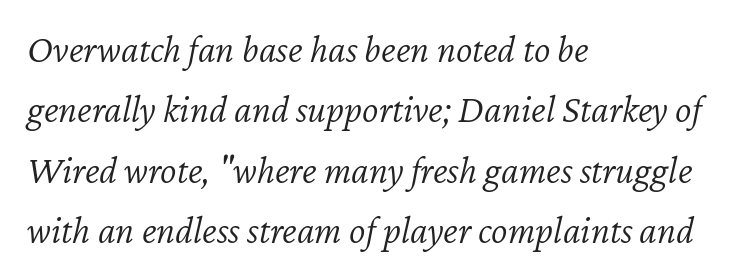
Whoever set this chose a conventional vertical rhythm. Compared with a centered layout, this one pins lines to the left instead. In terms of posture, this sample is oblique. Stems and bowls with no extra thickness — not bold. Looks like regular typesetting: each glyph gets only the width it needs.
